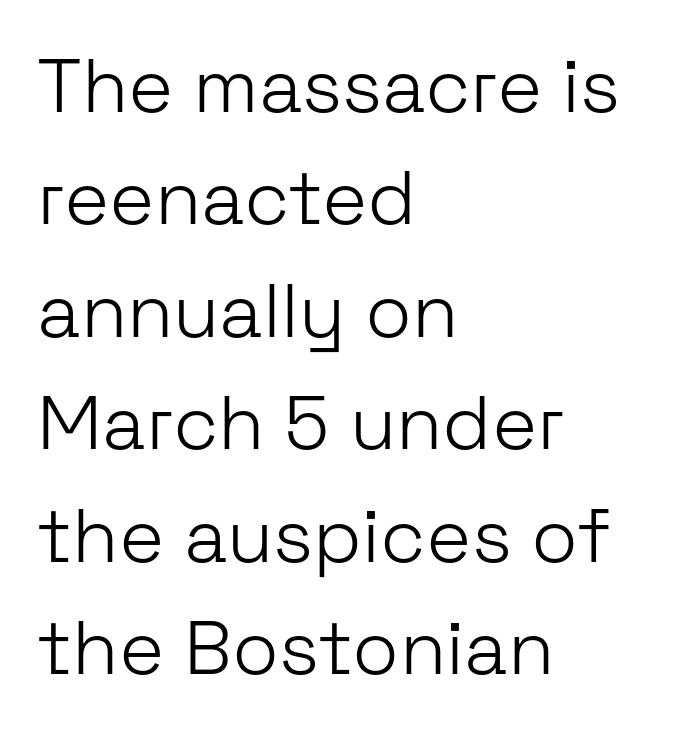
Q: Is the text bold? A: No.
Q: Is the text italic (slanted)? A: No, it is upright.
Q: Is the typeface a serif or a sans-serif typeface? A: Sans-serif.
Q: Is the text underlined? A: No.
Q: How is the paragraph aligned? A: Left-aligned.
Q: Is the spacing between letters normal or unusually wide? A: Normal.
Q: Is the spacing between lines tight, normal or loose? A: Normal.
Q: Width (condensed, normal, or wide)? A: Normal.
Q: Stroke contrast? A: Low.
Q: x-height? A: Medium.
Q: Monospaced? A: No.
